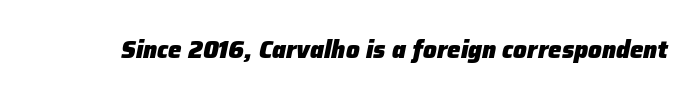
The image shows 24 px bold type, italic (leaning right); set normal letter spacing, not underlined.
